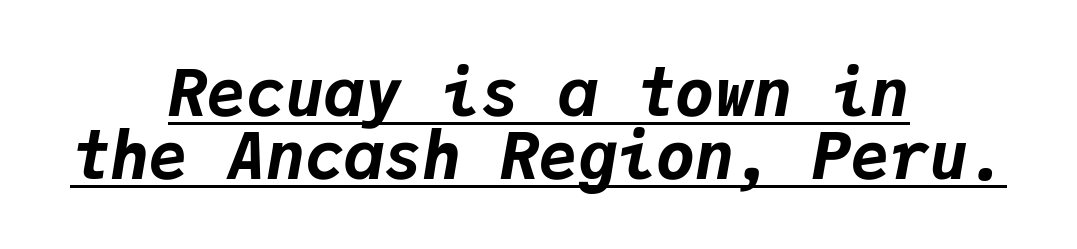
Descenders here cross a horizontal rule under the line. Note the uniform advance width — an 'i' takes as much space as an 'm'. Does the leading feel generous? Not at all — it's pinched. These lines keep a tight, regular rhythm from letter to letter. The typesetting leans heavy: a genuine bold.
